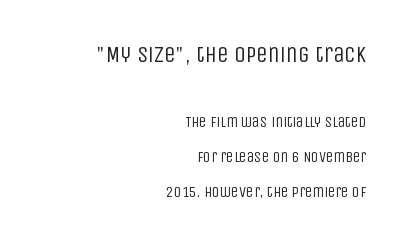
Q: Is the text bold? A: No.
Q: Is the text italic (slanted)? A: No, it is upright.
Q: Is the text underlined? A: No.
Q: How is the paragraph aligned? A: Right-aligned.
Q: Is the spacing between letters normal or unusually wide? A: Normal.
Q: Is the spacing between lines tight, normal or loose? A: Loose.
Q: Which block of text is set in a larger size, the first (top) or the second (bottom)? A: The first (top) one.
